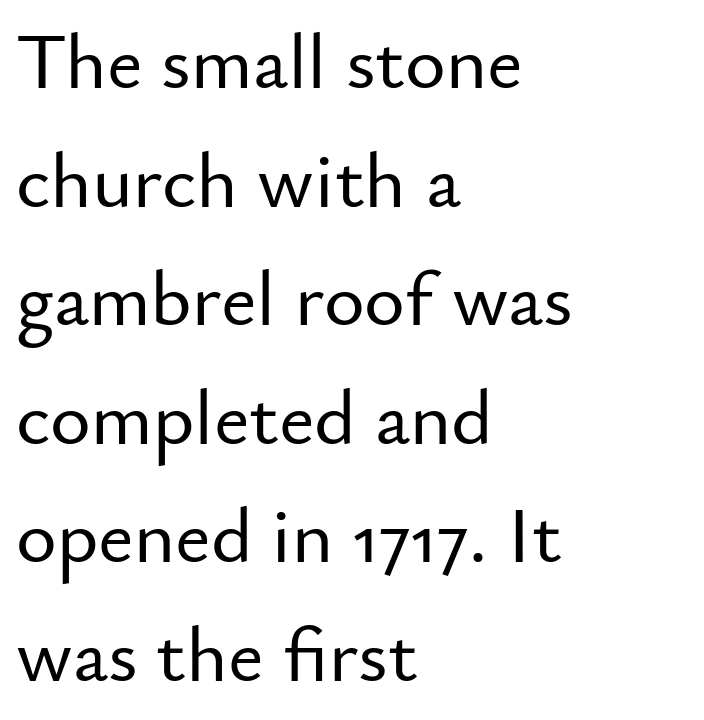
The image shows 78 px sans-serif type, upright; set left-aligned, normal line spacing (1.52x), normal letter spacing, not underlined; low stroke contrast and a small x-height.
